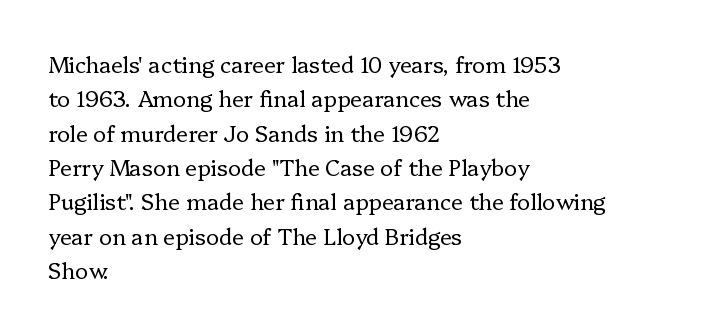
The specimen reads as upright at a glance. Is the stroke heavy? The answer is a plain regular-or-lighter. Clear beneath every line of the passage. Notice how descenders clear the ascenders below comfortably — that's standard leading.
